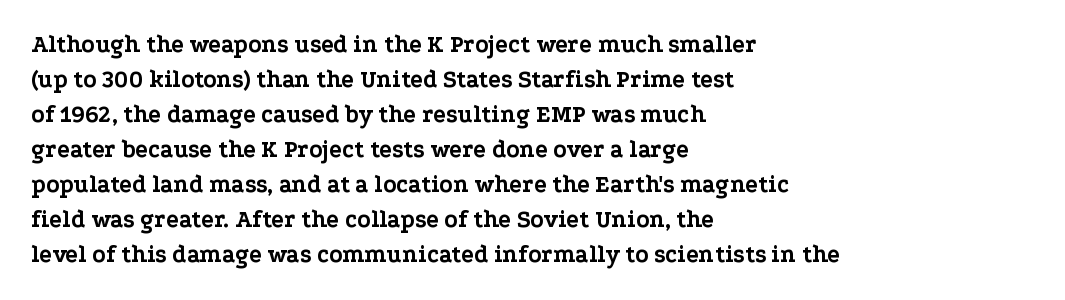
{"italic": "no", "bold": "yes", "underline": "no", "align": "left", "line_spacing": "normal", "line_spacing_ratio": 1.46, "letter_spacing": "normal", "letter_spacing_em": 0.0, "glyph_px": 24}
